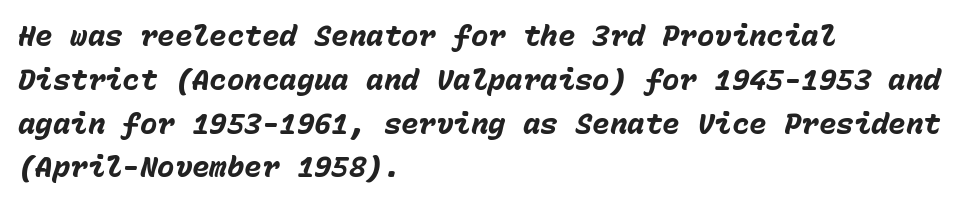
Q: Is the text bold? A: Yes.
Q: Is the text italic (slanted)? A: Yes, it leans right by about 15 degrees.
Q: Is the text underlined? A: No.
Q: How is the paragraph aligned? A: Left-aligned.
Q: Is the spacing between letters normal or unusually wide? A: Normal.
Q: Is the spacing between lines tight, normal or loose? A: Normal.
Q: Width (condensed, normal, or wide)? A: Normal.
Q: Stroke contrast? A: Low.
Q: x-height? A: Medium.
Q: Monospaced? A: Yes.
